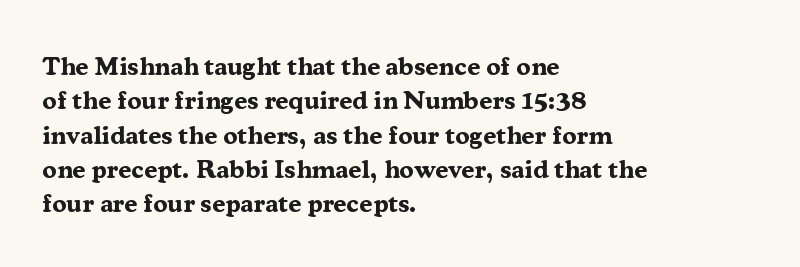
{"italic": "no", "bold": "yes", "underline": "no", "align": "left", "line_spacing": "normal", "line_spacing_ratio": 1.32, "letter_spacing": "normal", "letter_spacing_em": 0.0, "glyph_px": 26}
